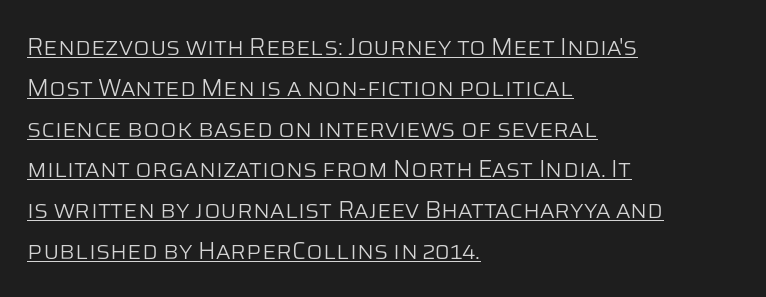
{"italic": "no", "bold": "no", "underline": "yes", "align": "left", "line_spacing": "normal", "line_spacing_ratio": 1.7, "letter_spacing": "normal", "letter_spacing_em": 0.0, "glyph_px": 24}
